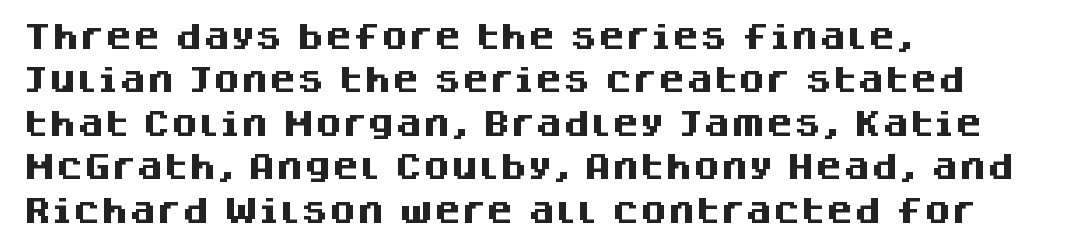
A typesetter would call this zero additional tracking. Is the type bold? Yes — the strokes are clearly thick and heavy. Vertical strokes here are truly vertical. Note the varied advance widths — an 'i' is clearly narrower than an 'm'. All the whitespace from short lines collects on the right. In terms of leading, this rendering sits right in the middle.
